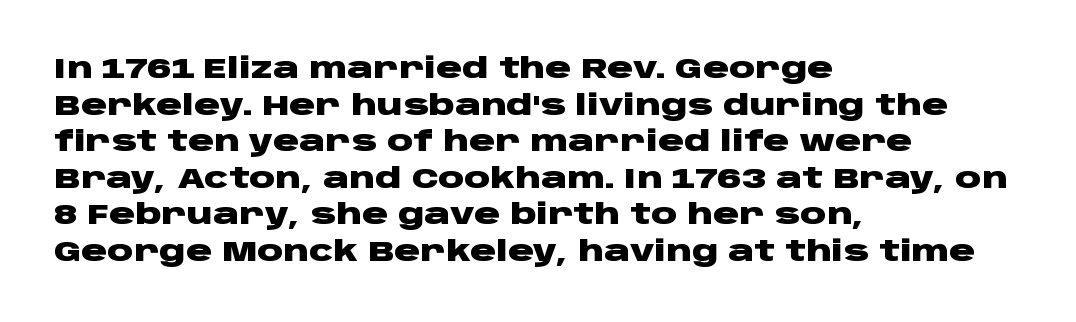
The image shows 29 px heavy, wide sans-serif type, upright; set left-aligned, normal line spacing (1.26x), normal letter spacing, not underlined; low stroke contrast and a large x-height.
